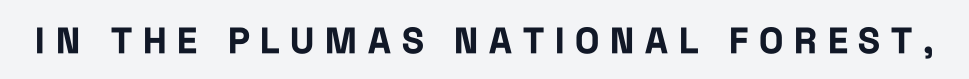
Q: Is the text bold? A: Yes.
Q: Is the text italic (slanted)? A: No, it is upright.
Q: Is the typeface a serif or a sans-serif typeface? A: Sans-serif.
Q: Is the text underlined? A: No.
Q: Is the spacing between letters normal or unusually wide? A: Unusually wide.
Q: Width (condensed, normal, or wide)? A: Condensed.
Q: Stroke contrast? A: Low.
Q: x-height? A: Large.
Q: Monospaced? A: No.
